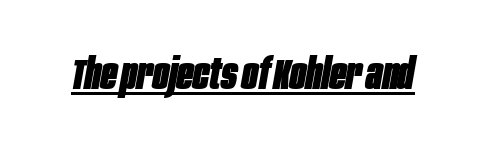
Q: Is the text bold? A: Yes.
Q: Is the text italic (slanted)? A: Yes, it leans right by about 10 degrees.
Q: Is the text underlined? A: Yes.
Q: Is the spacing between letters normal or unusually wide? A: Normal.
Q: Width (condensed, normal, or wide)? A: Condensed.
Q: Stroke contrast? A: Low.
Q: x-height? A: Large.
Q: Monospaced? A: No.
